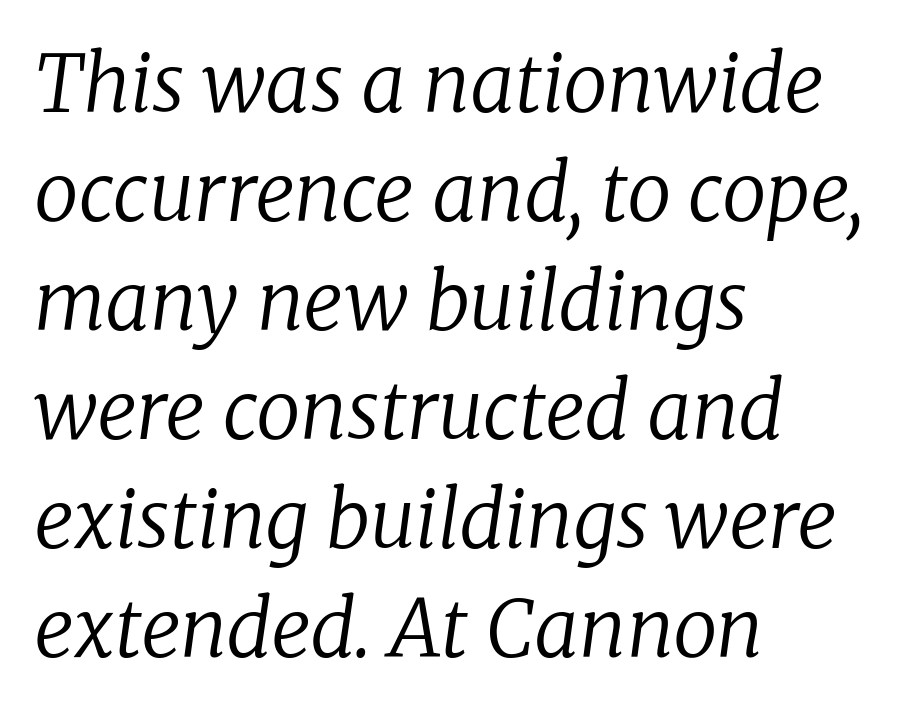
Inter-character spacing is left at the font's built-in metrics. The passage shown leans; its letterforms are oblique. The weight tops out at a normal text grade. Evenly set lines give the paragraph a standard silhouette. Left-aligned paragraph, ragged on the right. The rendering uses natural spacing where letterforms have individual widths.
